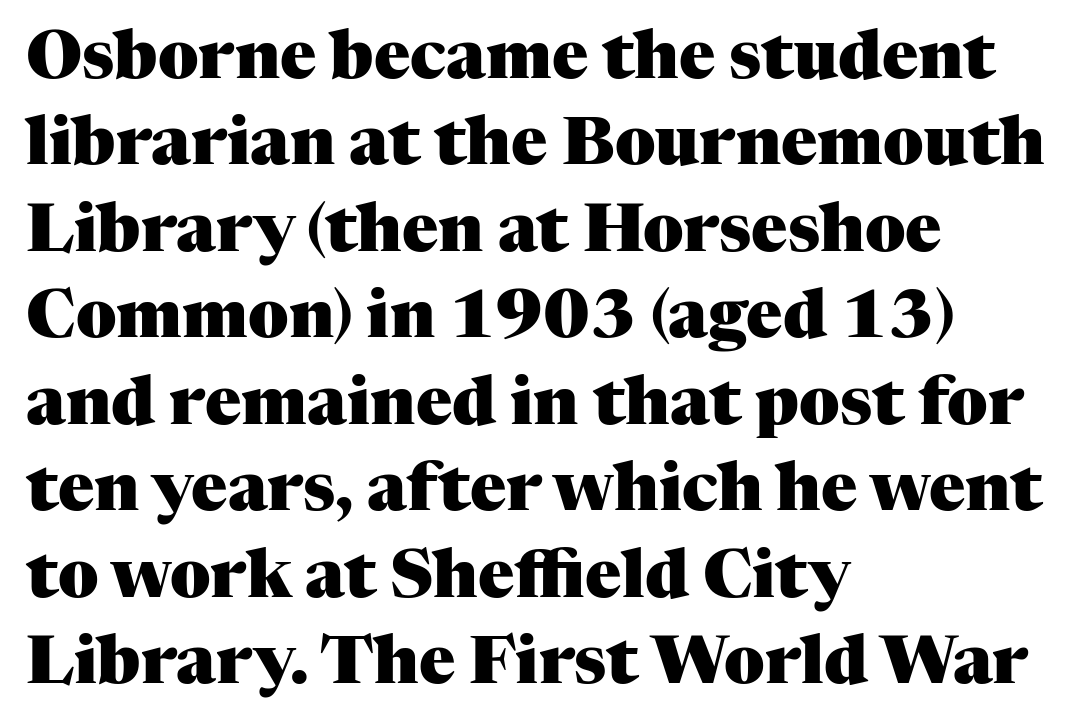
Q: Is the text bold? A: Yes.
Q: Is the text italic (slanted)? A: No, it is upright.
Q: Is the typeface a serif or a sans-serif typeface? A: Serif.
Q: Is the text underlined? A: No.
Q: How is the paragraph aligned? A: Left-aligned.
Q: Is the spacing between letters normal or unusually wide? A: Normal.
Q: Is the spacing between lines tight, normal or loose? A: Normal.
Q: Width (condensed, normal, or wide)? A: Normal.
Q: Stroke contrast? A: Medium.
Q: x-height? A: Medium.
Q: Monospaced? A: No.
